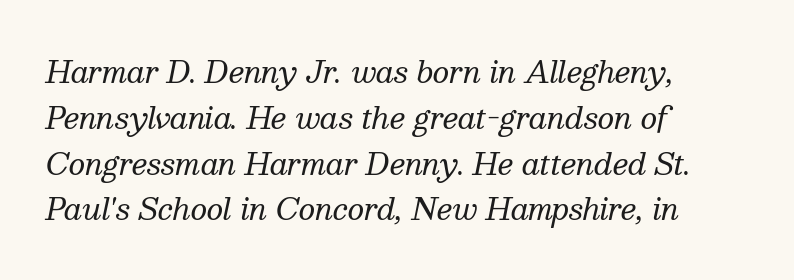
The vertical gap from one line to the next is medium. Each stroke keeps to a modest, everyday thickness or less. Proportional: the letters do not fall into vertical columns. Glyph-to-glyph distance matches everyday printed text. Horizontally, the lines are justified to the leading edge only.
